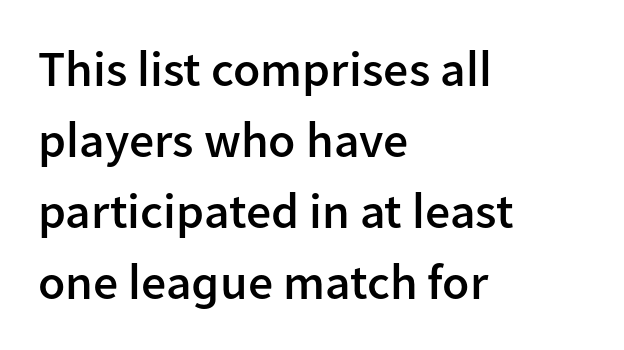
Students, this is semibold: more ink than regular, less than bold. Rendered with straight, roman letterforms. The passage shown is typed in a proportional face where columns would drift. Does the copy run flush right? No — it runs flush left.
